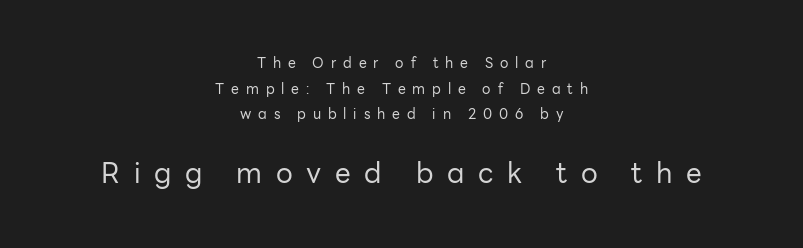
Is this a sans? Yes — the strokes have no serifs. The font's upright variant was chosen for this text. Notice how the passage keeps no hard edge, just a central spine. Larger block? The one below; the one above is distinctly smaller. The string is rendered with underlining switched off.
